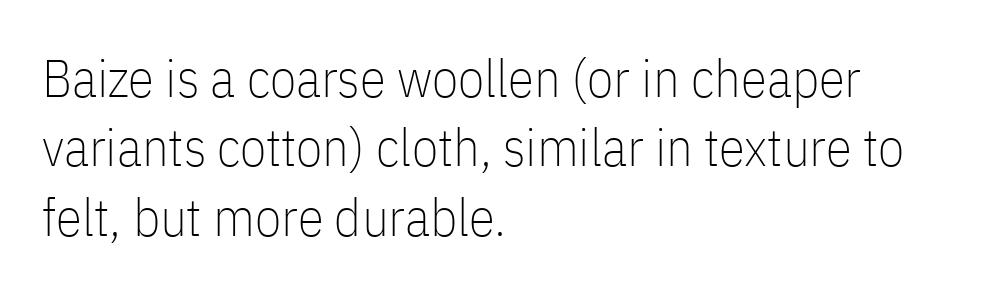
Here the designer chose a conventional face with non-uniform glyph widths. Plain, unruled lines of type. Font category for this specimen: sans-serif. How are the letters spaced? Ordinarily, with no added tracking.
